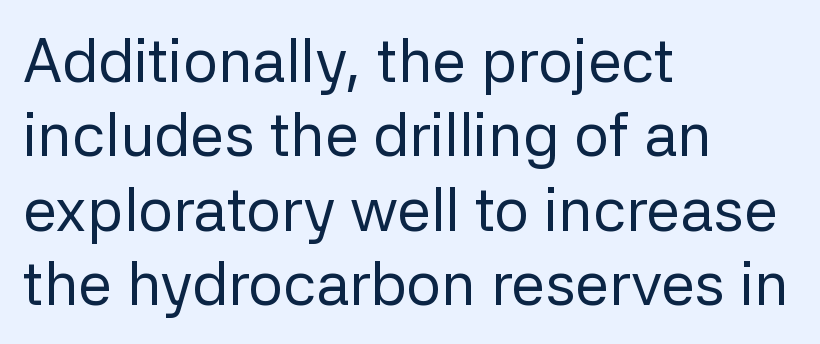
If you drew a line through each stem, it would be perfectly vertical. These lines stack with their left ends in a neat column. Check where the strokes stop: nothing finishes them off — pure sans. Rule under the text: the space is simply empty. Spacing verdict: proportional, widths tailored to each character.
